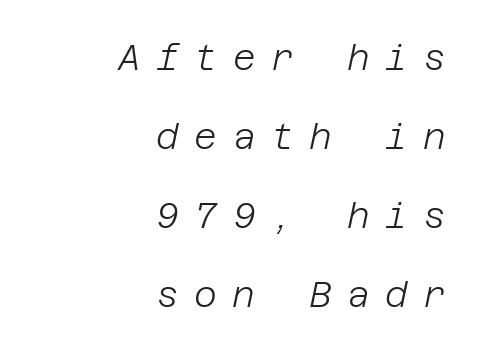
Q: Is the text bold? A: No.
Q: Is the text italic (slanted)? A: Yes, it leans right by about 12 degrees.
Q: Is the text underlined? A: No.
Q: How is the paragraph aligned? A: Right-aligned.
Q: Is the spacing between letters normal or unusually wide? A: Unusually wide.
Q: Is the spacing between lines tight, normal or loose? A: Loose.
Q: Width (condensed, normal, or wide)? A: Normal.
Q: Stroke contrast? A: Low.
Q: x-height? A: Large.
